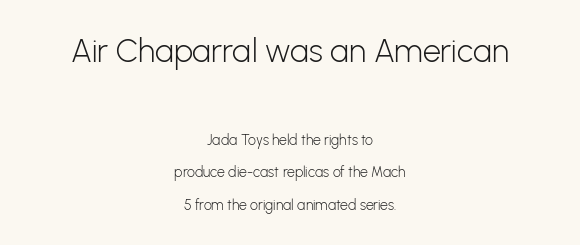
Does the type have serifs? No, each stem ends abruptly. One-word summary of the alignment: center. Vertical spacing — loose. Do the characters align in a grid? No, the font is proportional.
